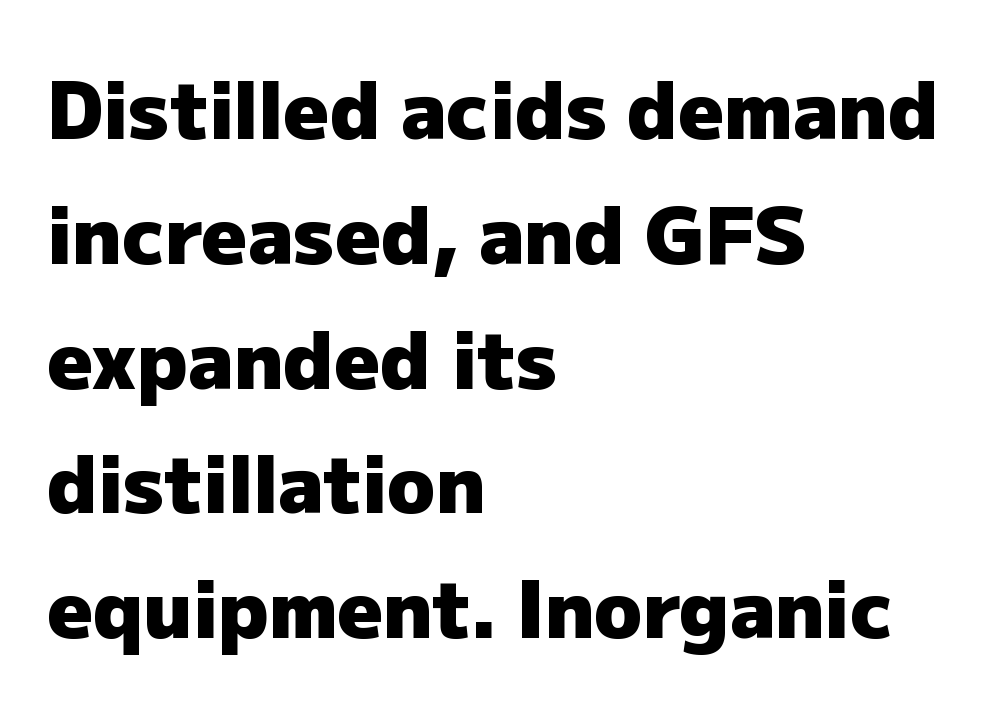
Short and long lines alike share a common starting point at left. It's the straight-up-and-down kind of type. Inter-character spacing is left at the font's built-in metrics. Spacing verdict: proportional, widths tailored to each character. Only glyphs here, with clear space below each row.
